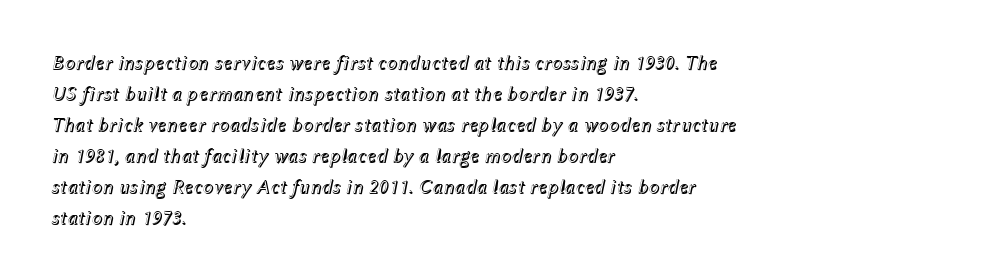
The image shows 20 px text type, italic (leaning right); set left-aligned, normal line spacing (1.55x), normal letter spacing, not underlined.
